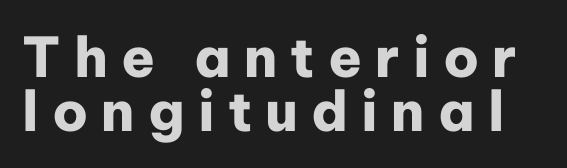
Q: Is the text bold? A: Yes.
Q: Is the text italic (slanted)? A: No, it is upright.
Q: Is the typeface a serif or a sans-serif typeface? A: Sans-serif.
Q: Is the text underlined? A: No.
Q: Is the spacing between letters normal or unusually wide? A: Unusually wide.
Q: Is the spacing between lines tight, normal or loose? A: Tight.
Q: Width (condensed, normal, or wide)? A: Normal.
Q: Stroke contrast? A: Low.
Q: x-height? A: Medium.
Q: Monospaced? A: No.
